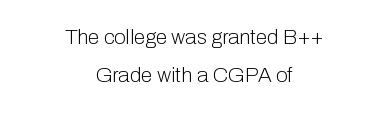
{"italic": "no", "bold": "no", "underline": "no", "align": "center", "line_spacing_ratio": 1.81, "letter_spacing": "normal", "letter_spacing_em": 0.0, "glyph_px": 21}
